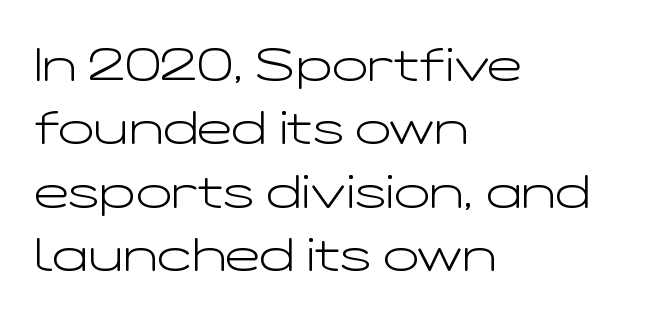
The image shows 47 px light, wide sans-serif type, upright; set left-aligned, normal line spacing (1.35x), normal letter spacing, not underlined; low stroke contrast and a medium x-height.
